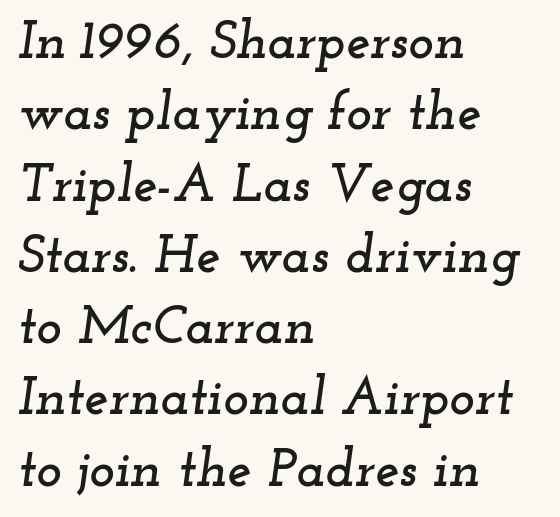
Serifs: yes, visible at the terminals of the letterforms. These lines were composed using italics. Nothing unusual about the tracking: characters are spaced as the font intends. The ragged edge is on the right, which tells us the setting is flush left.
